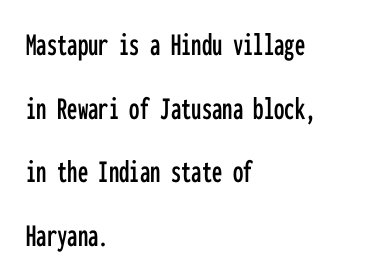
The image shows 33 px condensed sans-serif type, upright, monospaced; set left-aligned, loose line spacing (1.93x), normal letter spacing, not underlined; low stroke contrast and a medium x-height.
